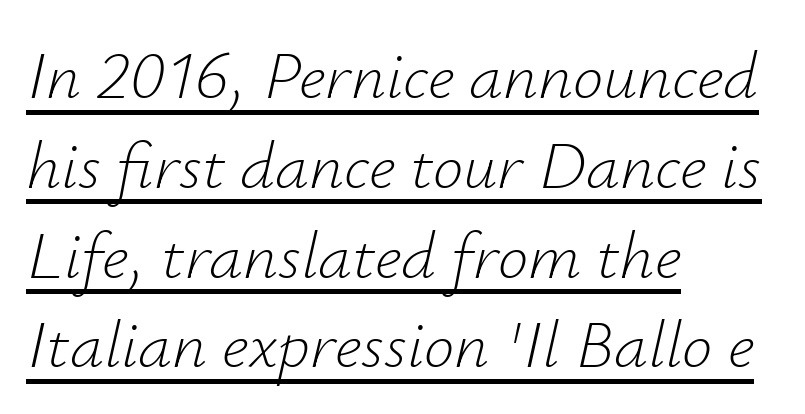
The image shows 68 px light type, italic (leaning right); set left-aligned, normal line spacing (1.32x), normal letter spacing, underlined; low stroke contrast and a small x-height.
